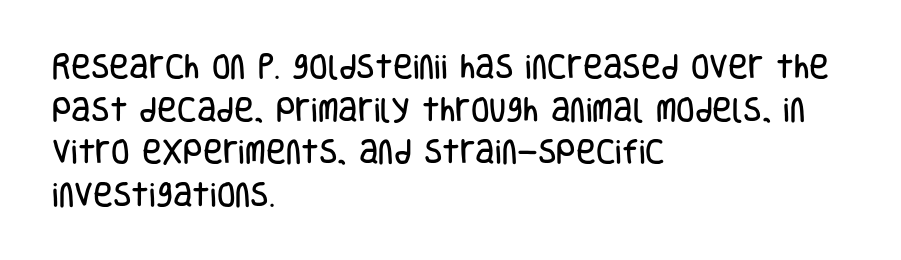
Q: Is the text italic (slanted)? A: No, it is upright.
Q: Is the text underlined? A: No.
Q: How is the paragraph aligned? A: Left-aligned.
Q: Is the spacing between letters normal or unusually wide? A: Normal.
Q: Is the spacing between lines tight, normal or loose? A: Normal.
